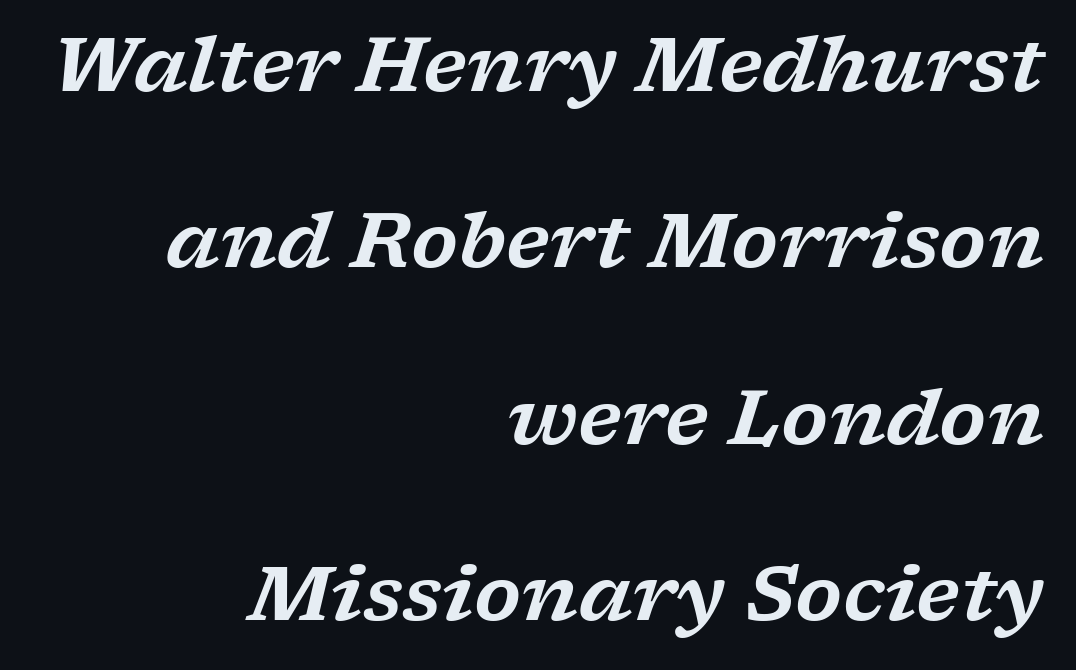
The leading is generous, giving the passage an open texture. Compared with typical body copy, the letter spacing here is the same. Caption: multi-line text, flush right, ragged left. Check under the words: just untouched page.
